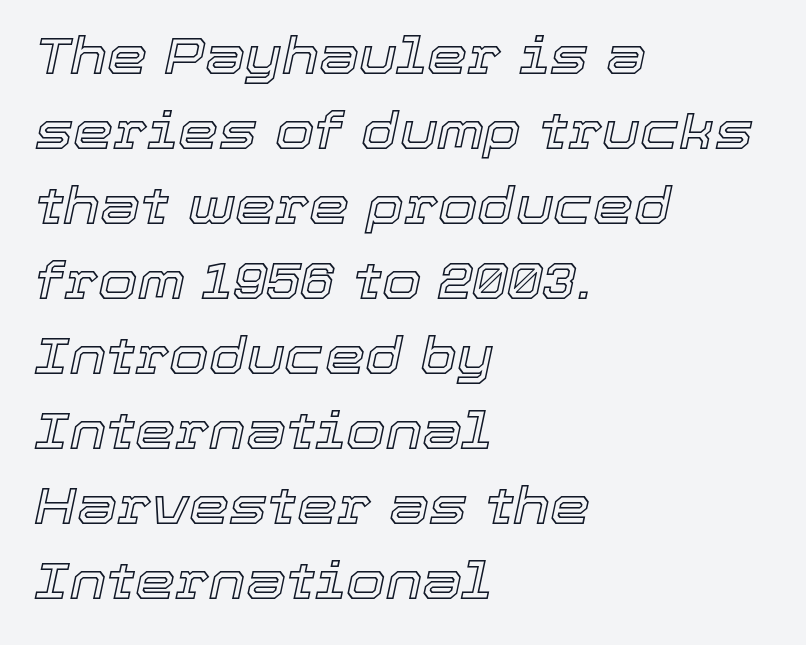
The image shows 51 px text type, italic (leaning right); set left-aligned, normal line spacing (1.47x), normal letter spacing, not underlined; a medium x-height.
